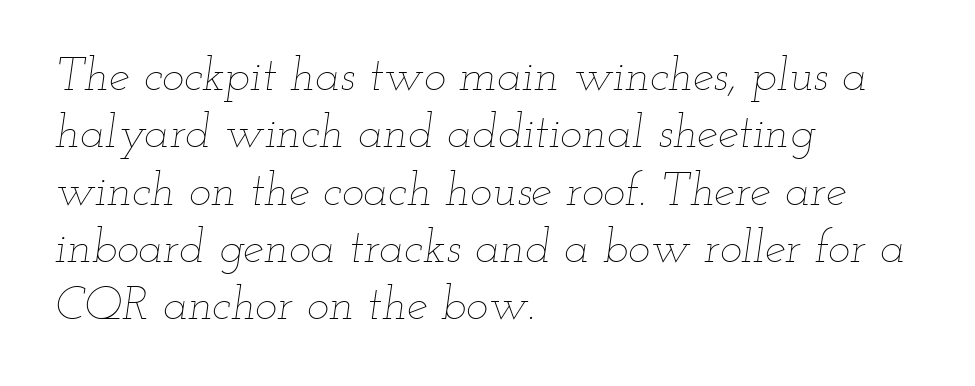
Note the varied advance widths — an 'i' is clearly narrower than an 'm'. Stems here are at most as thick as an everyday book face. Each word holds together tightly as a unit, with standard inter-letter gaps. No word sits above an underline. The typesetter chose a ragged-right arrangement here. The typography opts for an oblique posture over an upright one.
